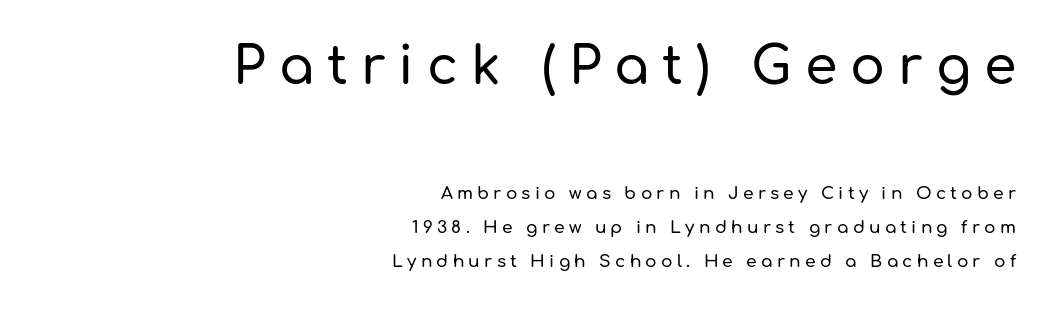
Q: Is the text italic (slanted)? A: No, it is upright.
Q: Is the typeface a serif or a sans-serif typeface? A: Sans-serif.
Q: Is the text underlined? A: No.
Q: How is the paragraph aligned? A: Right-aligned.
Q: Is the spacing between letters normal or unusually wide? A: Unusually wide.
Q: Is the spacing between lines tight, normal or loose? A: Loose.
Q: Which block of text is set in a larger size, the first (top) or the second (bottom)? A: The first (top) one.
Q: Width (condensed, normal, or wide)? A: Normal.
Q: Stroke contrast? A: Low.
Q: x-height? A: Medium.
Q: Monospaced? A: No.
